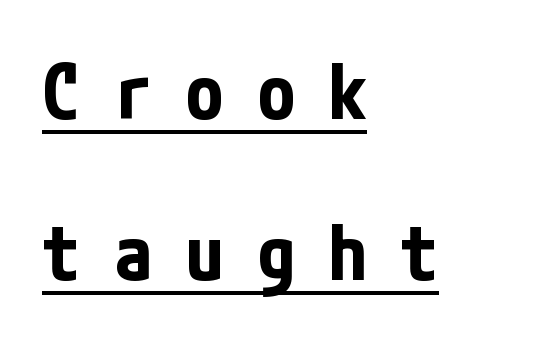
The image shows 77 px bold, condensed sans-serif type, upright; set left-aligned, loose line spacing (2.09x), unusually wide letter spacing (+0.43 em), underlined; low stroke contrast and a medium x-height.
